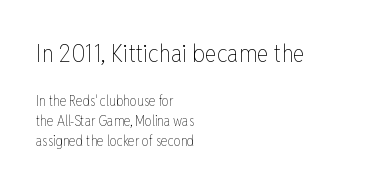
If you drew a ruler down the left edge, every line would touch it. A typesetter would mark this as roman, not italic. A typesetter would call this zero additional tracking. The font is comparable to plain body text, perhaps lighter. Compare the two chunks: the upper has the greater cap height. Does the leading feel generous? No, just average.
